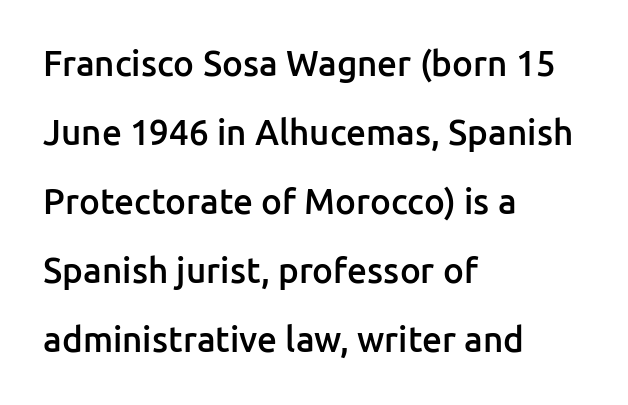
The image shows 35 px semibold sans-serif type, upright; set left-aligned, loose line spacing (1.97x), normal letter spacing, not underlined; low stroke contrast and a medium x-height.
